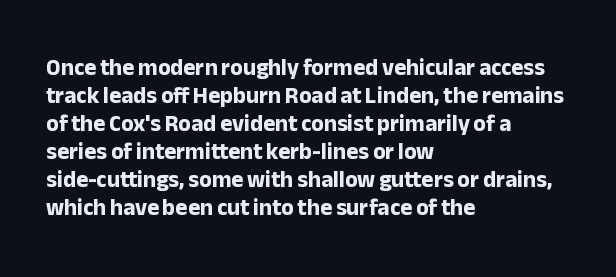
Q: Is the text bold? A: Yes.
Q: Is the text italic (slanted)? A: No, it is upright.
Q: Is the text underlined? A: No.
Q: How is the paragraph aligned? A: Left-aligned.
Q: Is the spacing between letters normal or unusually wide? A: Normal.
